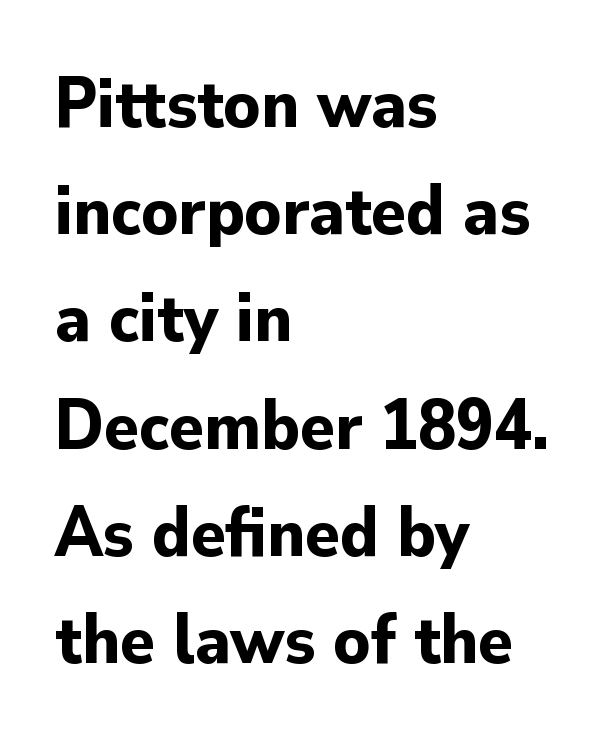
The block of text has a typical density, with ordinary space between rows. The glyphs in this specimen are sans serif. You could not count columns in this text — the font is proportionally spaced. A dark, heavy texture on the line: the type is bold.
